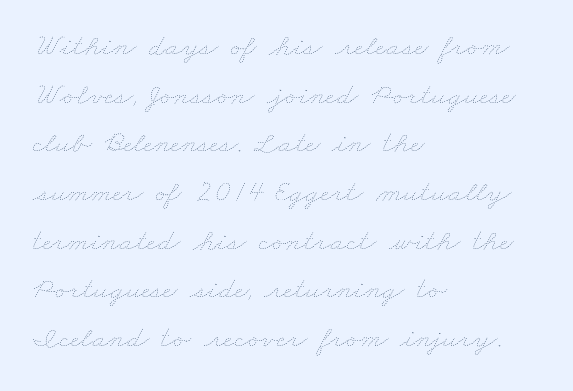
Q: Is the text bold? A: No.
Q: Is the text underlined? A: No.
Q: How is the paragraph aligned? A: Left-aligned.
Q: Is the spacing between letters normal or unusually wide? A: Normal.
Q: Is the spacing between lines tight, normal or loose? A: Normal.
Q: Width (condensed, normal, or wide)? A: Wide.
Q: Stroke contrast? A: Low.
Q: x-height? A: Small.
Q: Monospaced? A: No.
